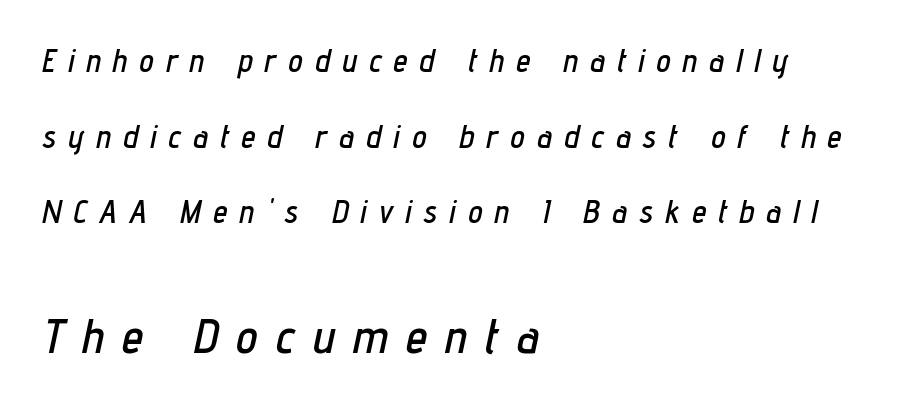
The space between consecutive lines is lavish. Substantial extra tracking has been applied to these lines. The lower block of text is set noticeably larger than the block above it. The words here are not underlined. Layout note: lines flush left.
